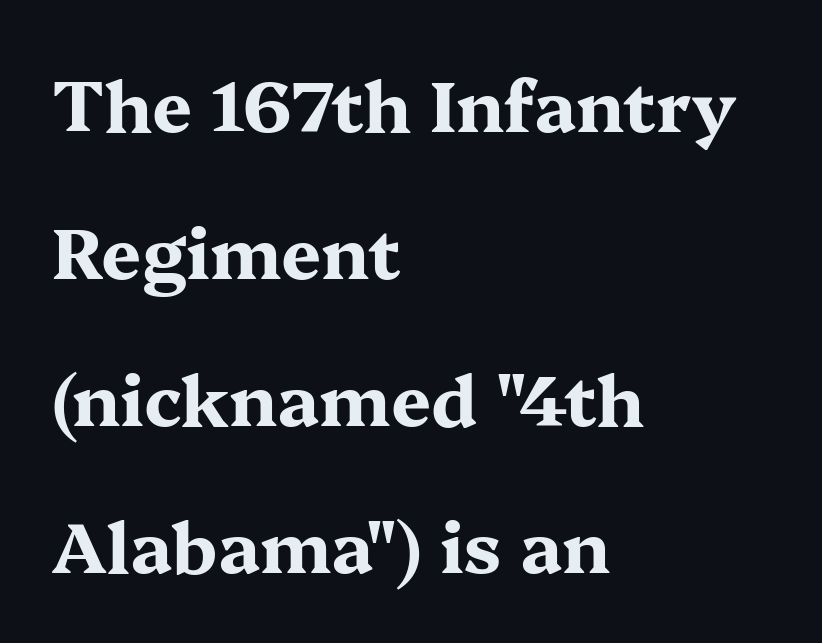
Q: Is the text bold? A: Yes.
Q: Is the text italic (slanted)? A: No, it is upright.
Q: Is the typeface a serif or a sans-serif typeface? A: Serif.
Q: Is the text underlined? A: No.
Q: How is the paragraph aligned? A: Left-aligned.
Q: Is the spacing between letters normal or unusually wide? A: Normal.
Q: Is the spacing between lines tight, normal or loose? A: Loose.
Q: Width (condensed, normal, or wide)? A: Wide.
Q: Stroke contrast? A: Medium.
Q: x-height? A: Medium.
Q: Monospaced? A: No.
